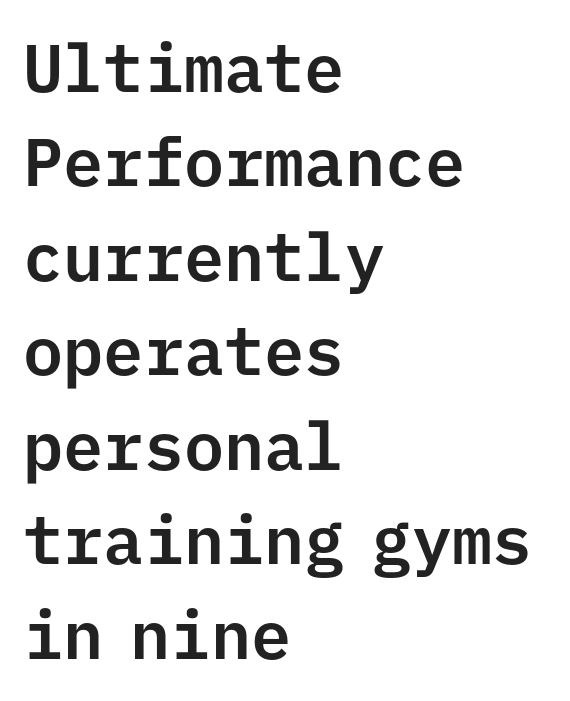
The image shows 67 px sans-serif type, upright, monospaced; set left-aligned, normal line spacing (1.41x), normal letter spacing, not underlined; low stroke contrast and a medium x-height.
